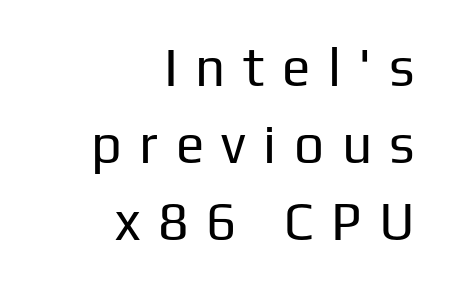
{"serif": "no", "italic": "no", "bold": "no", "weight": "regular", "width": "normal", "stroke_contrast": "low", "x_height": "medium", "monospaced": "no", "underline": "no", "align": "right", "line_spacing": "normal", "line_spacing_ratio": 1.45, "letter_spacing": "wide", "letter_spacing_em": 0.33, "glyph_px": 53}
